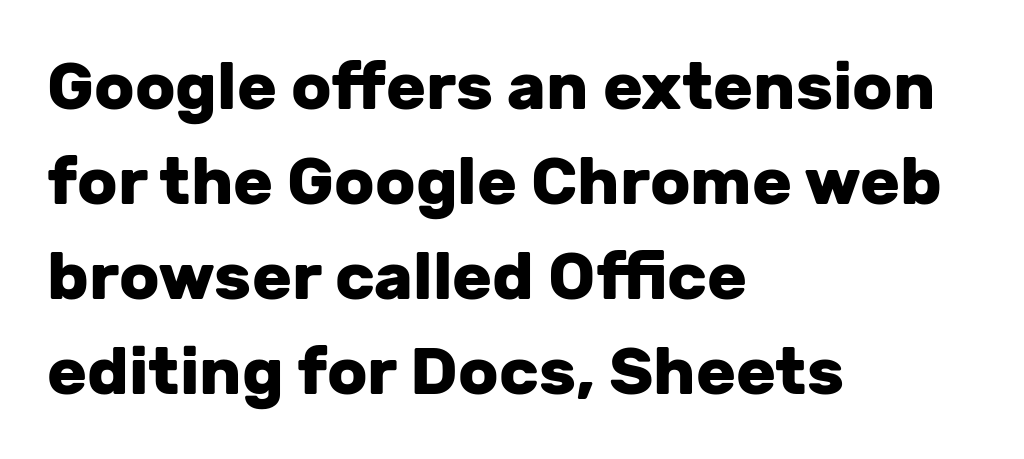
The image shows 66 px heavy sans-serif type, upright; set left-aligned, normal line spacing (1.44x), normal letter spacing, not underlined; low stroke contrast and a medium x-height.
